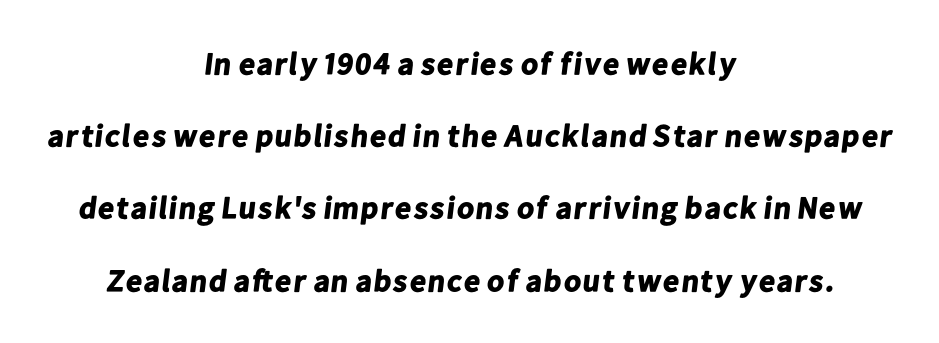
{"serif": "no", "bold": "yes", "weight": "bold", "width": "normal", "stroke_contrast": "low", "x_height": "medium", "monospaced": "no", "underline": "no", "align": "center", "line_spacing": "loose", "line_spacing_ratio": 2.33, "letter_spacing": "normal", "letter_spacing_em": 0.0, "glyph_px": 31}
